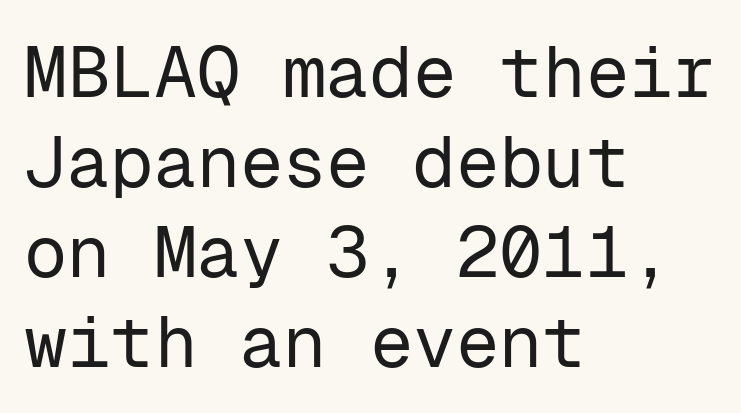
{"serif": "no", "italic": "no", "bold": "no", "weight": "regular", "width": "normal", "stroke_contrast": "low", "x_height": "medium", "monospaced": "yes", "underline": "no", "align": "left", "line_spacing": "normal", "line_spacing_ratio": 1.25, "letter_spacing": "normal", "letter_spacing_em": 0.0, "glyph_px": 72}
